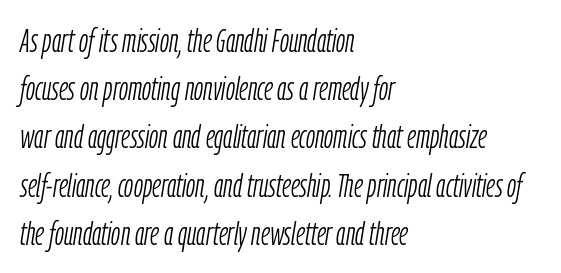
{"italic": "yes", "lean": "right", "slant_degrees": 9, "bold": "no", "weight": "light", "width": "condensed", "stroke_contrast": "low", "x_height": "medium", "monospaced": "no", "underline": "no", "align": "left", "line_spacing": "normal", "line_spacing_ratio": 1.46, "letter_spacing": "normal", "letter_spacing_em": 0.0, "glyph_px": 33}
